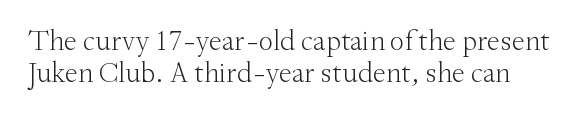
The image shows 29 px light serif type, upright; set tight line spacing (1.12x), normal letter spacing, not underlined; medium stroke contrast and a small x-height.
